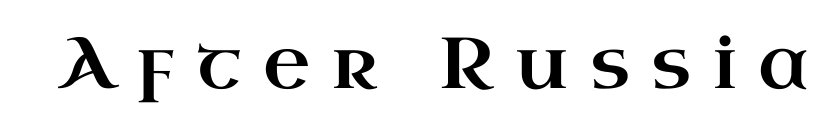
The image shows 72 px wide serif type, upright; set unusually wide letter spacing (+0.3 em), not underlined; high stroke contrast and a small x-height.
